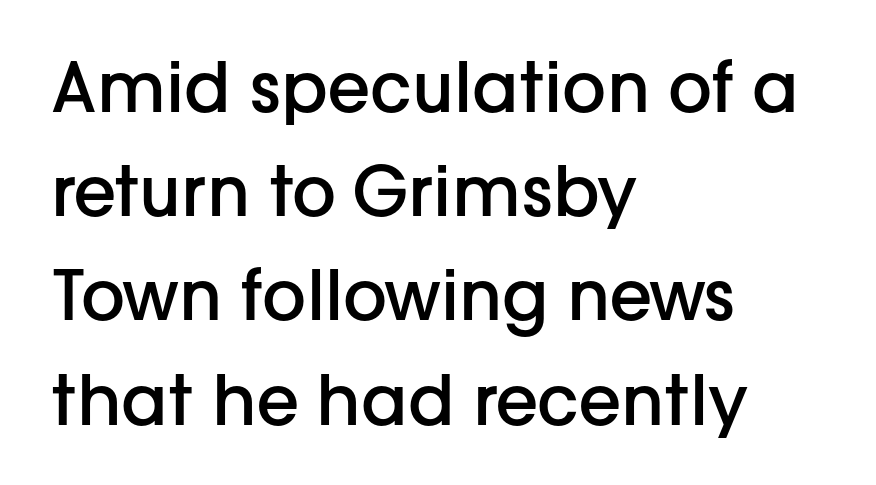
Layout note: lines flush left. Every letter is mildly thick-stroked: semibold rather than bold. The designer left line spacing at the default. Notice how the stems are strictly vertical — no italics here. This sample uses a sans-serif face.
